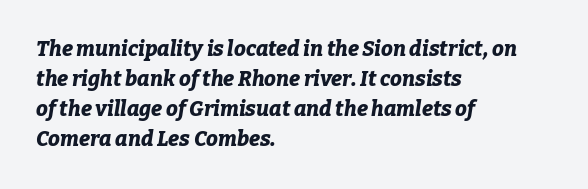
Q: Is the text bold? A: Yes.
Q: Is the text italic (slanted)? A: Yes, it leans right by about 9 degrees.
Q: Is the text underlined? A: No.
Q: How is the paragraph aligned? A: Left-aligned.
Q: Is the spacing between letters normal or unusually wide? A: Normal.
Q: Is the spacing between lines tight, normal or loose? A: Normal.
